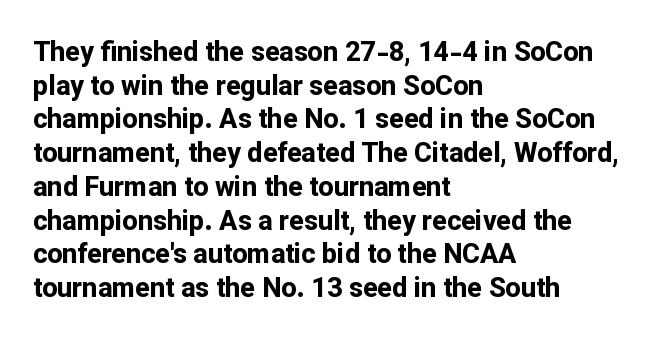
Q: Is the text bold? A: Yes.
Q: Is the text italic (slanted)? A: No, it is upright.
Q: Is the text underlined? A: No.
Q: How is the paragraph aligned? A: Left-aligned.
Q: Is the spacing between letters normal or unusually wide? A: Normal.
Q: Is the spacing between lines tight, normal or loose? A: Normal.
